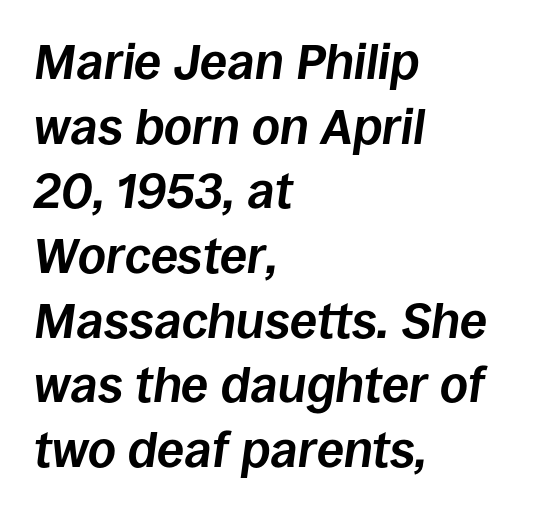
Tracking value appears to be zero — textbook default spacing. Every row of glyphs begins at an identical x-position on the left. Looks like regular typesetting: each glyph gets only the width it needs. Stroke thickness is high; the sample reads as a true bold. Students, observe: this is what conventionally led text looks like. The rendering applies a slant to the glyphs.
